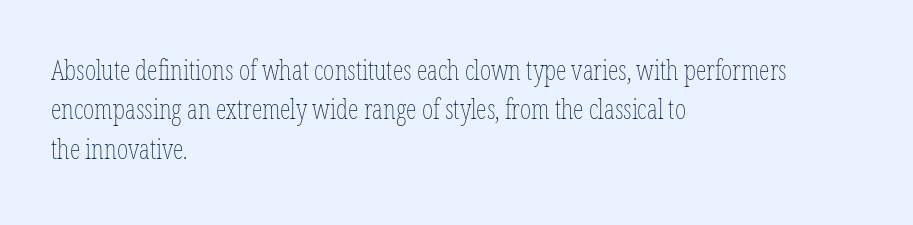
Quick note: not italic, upright. Is the stroke heavy? The answer is a plain regular-or-lighter. The setting favours the left margin, as ordinary paragraphs usually do. Has an underline been added? It has not. Tracking here is standard; glyphs follow each other at the usual distance. Line spacing here is normal.
